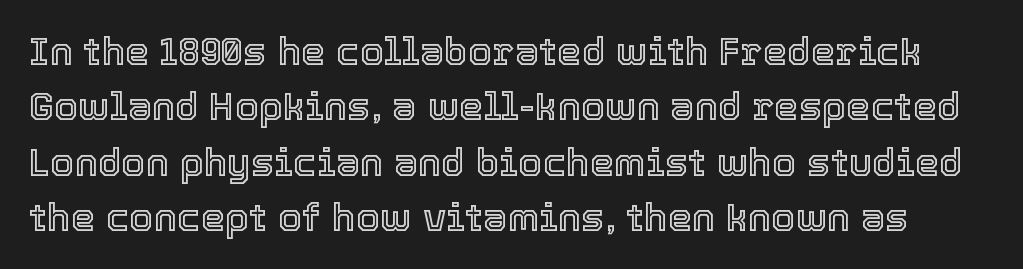
{"italic": "no", "width": "normal", "x_height": "medium", "monospaced": "no", "underline": "no", "line_spacing": "normal", "line_spacing_ratio": 1.42, "letter_spacing": "normal", "letter_spacing_em": 0.0, "glyph_px": 39}
